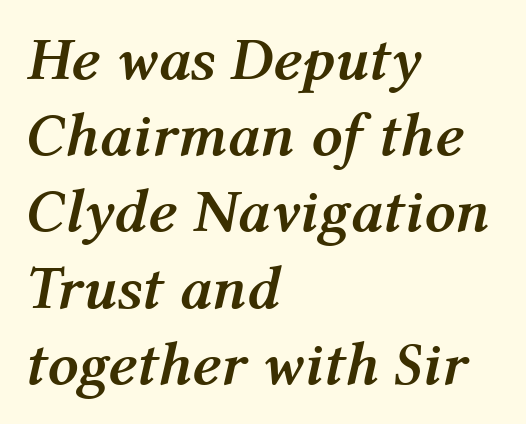
The image shows 61 px semibold type, italic (leaning right); set left-aligned, normal line spacing (1.25x), normal letter spacing, not underlined; medium stroke contrast and a medium x-height.
